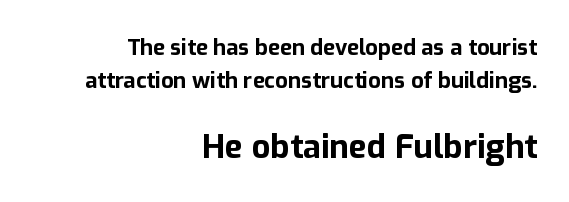
The image shows 33 px bold sans-serif type, upright; set right-aligned, normal line spacing (1.5x), normal letter spacing, not underlined; the second (bottom) block is 1.5x larger; low stroke contrast and a medium x-height.
